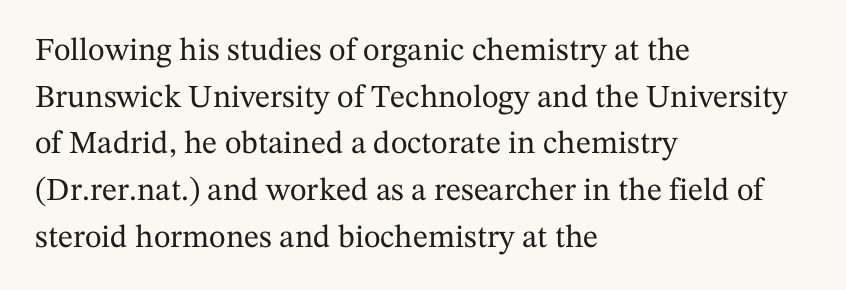
{"serif": "yes", "italic": "no", "width": "normal", "stroke_contrast": "medium", "x_height": "medium", "monospaced": "no", "underline": "no", "align": "left", "line_spacing": "normal", "line_spacing_ratio": 1.46, "letter_spacing": "normal", "letter_spacing_em": 0.0, "glyph_px": 32}
